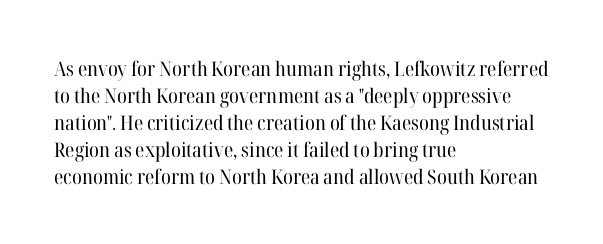
The image shows 20 px text type, upright; set left-aligned, normal line spacing (1.35x), normal letter spacing, not underlined.
